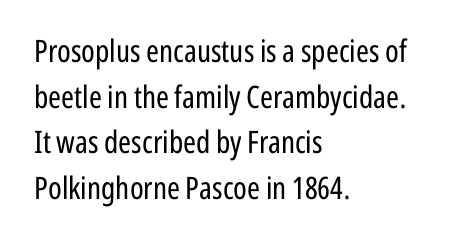
The image shows 31 px regular-weight, condensed sans-serif type, upright; set left-aligned, normal line spacing (1.47x), normal letter spacing, not underlined; low stroke contrast and a medium x-height.
